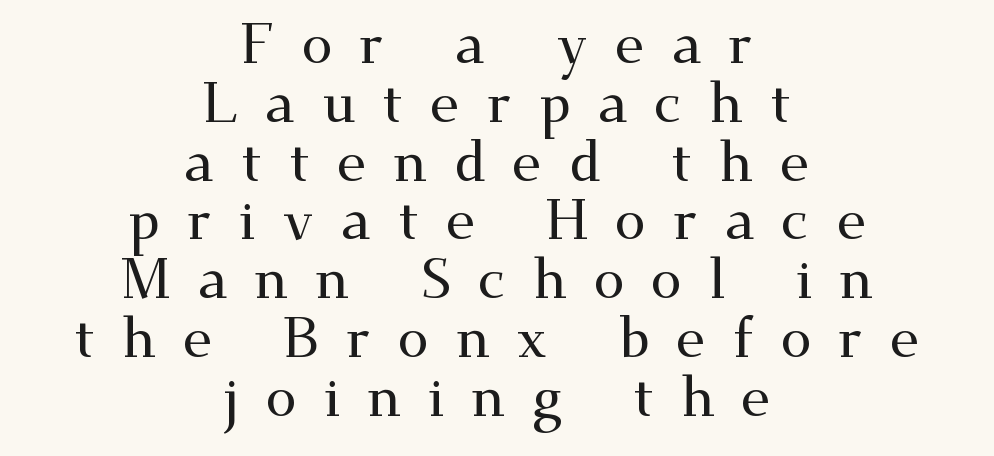
The typography opts for an upright posture over an oblique one. The specimen omits any rule beneath the text block's lines. In terms of letterspacing, this is a distinctly airy, spread setting. Do the characters align in a grid? No, the font is proportional.
